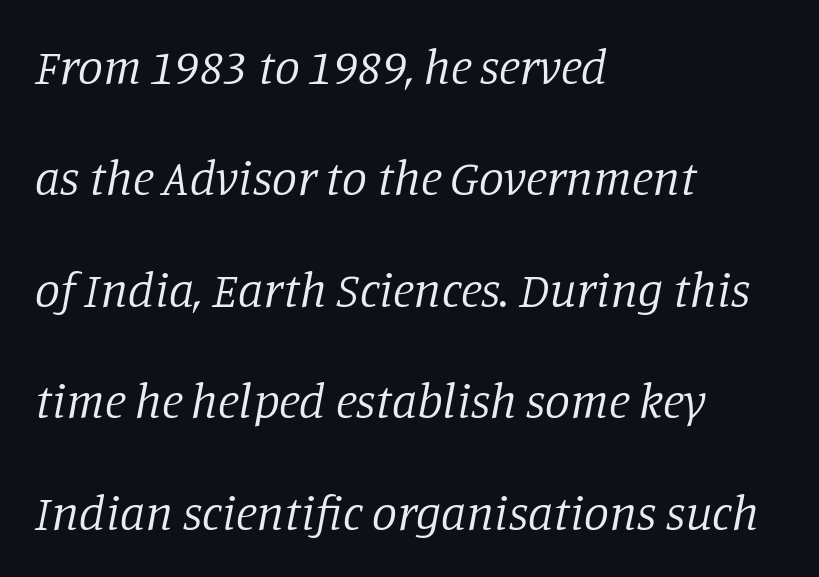
Posture: slanted. The font family rendered here belongs to the serif group. Heft: none added — not bold. A student would call this left alignment; a typographer would say flush left, rag right. Beneath every word, the page is bare.
